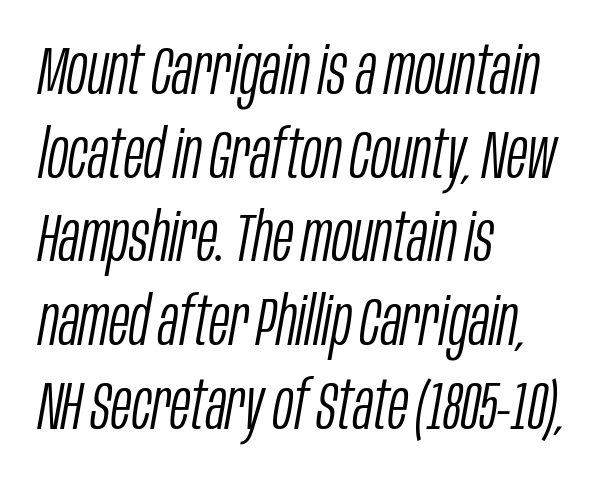
{"italic": "yes", "lean": "right", "slant_degrees": 10, "bold": "no", "weight": "light", "width": "condensed", "stroke_contrast": "low", "x_height": "large", "monospaced": "no", "underline": "no", "align": "left", "line_spacing_ratio": 1.23, "letter_spacing": "normal", "letter_spacing_em": 0.0, "glyph_px": 68}
